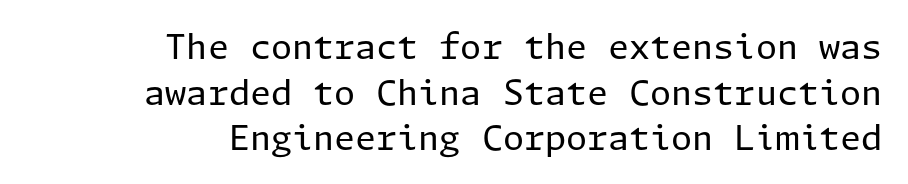
The image shows 34 px regular-weight sans-serif type, upright; set right-aligned, normal line spacing (1.34x), normal letter spacing, not underlined; low stroke contrast and a medium x-height.
